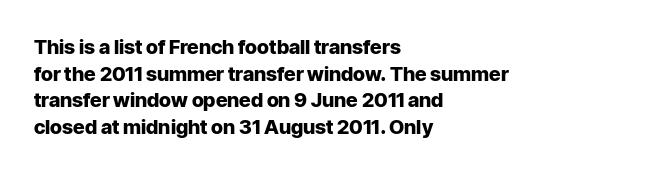
The typography opts for an upright posture over an oblique one. A classic flush-left, rag-right setting is used for this passage. Words appear dense and cohesive because spacing is normal. A full-strength bold gives these letters their thick strokes. Rule under the text: the space is simply empty.
